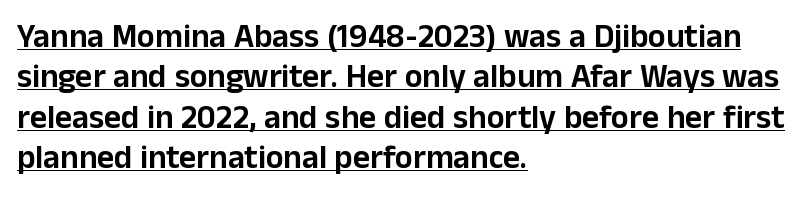
Nothing unusual about the tracking: characters are spaced as the font intends. You can tell from the bare stems that sans-serif type was used. The specimen reads as upright at a glance. The rendering uses natural spacing where letterforms have individual widths. The passage is arranged the way most books set body copy — flush left. Glance below the letters and you will spot a drawn line.
